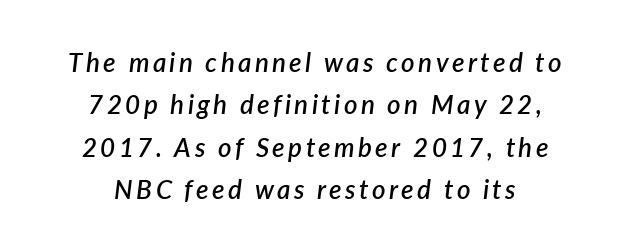
Q: Is the text bold? A: Semi-bold.
Q: Is the text italic (slanted)? A: Yes, it leans right by about 7 degrees.
Q: Is the text underlined? A: No.
Q: How is the paragraph aligned? A: Centered.
Q: Is the spacing between lines tight, normal or loose? A: Normal.
